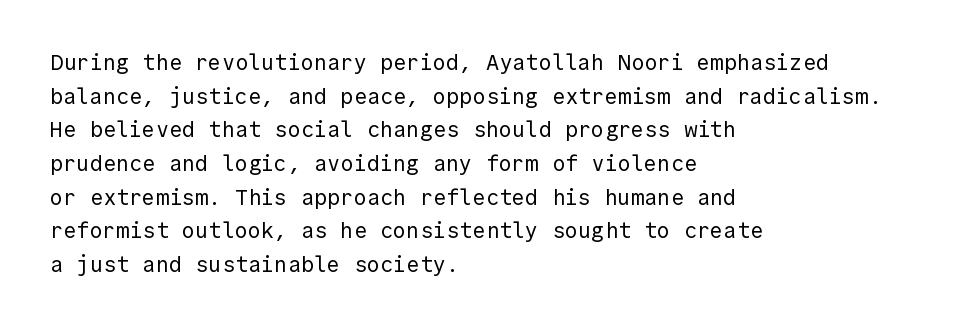
The image shows 22 px text type, upright; set left-aligned, normal line spacing (1.53x), normal letter spacing, not underlined.
